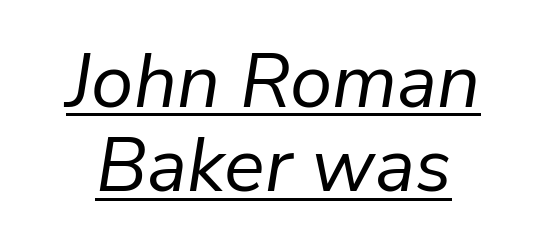
Q: Is the text bold? A: No.
Q: Is the text italic (slanted)? A: Yes, it leans right by about 9 degrees.
Q: Is the text underlined? A: Yes.
Q: How is the paragraph aligned? A: Centered.
Q: Is the spacing between letters normal or unusually wide? A: Normal.
Q: Is the spacing between lines tight, normal or loose? A: Tight.
Q: Width (condensed, normal, or wide)? A: Normal.
Q: Stroke contrast? A: Low.
Q: x-height? A: Medium.
Q: Monospaced? A: No.
